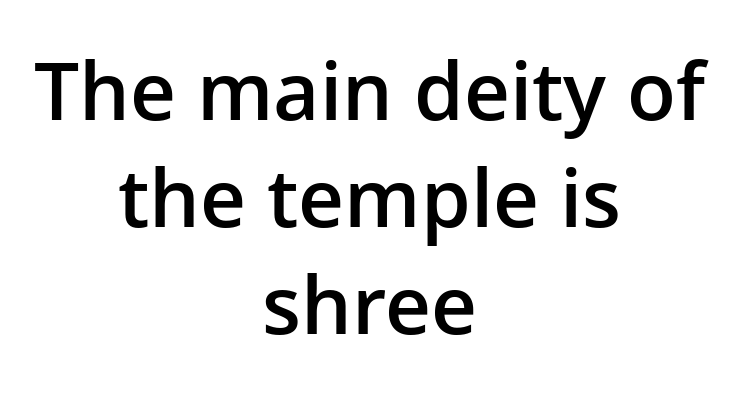
Q: Is the text bold? A: Semi-bold.
Q: Is the text italic (slanted)? A: No, it is upright.
Q: Is the typeface a serif or a sans-serif typeface? A: Sans-serif.
Q: Is the text underlined? A: No.
Q: How is the paragraph aligned? A: Centered.
Q: Is the spacing between letters normal or unusually wide? A: Normal.
Q: Is the spacing between lines tight, normal or loose? A: Normal.
Q: Width (condensed, normal, or wide)? A: Normal.
Q: Stroke contrast? A: Low.
Q: x-height? A: Medium.
Q: Monospaced? A: No.
